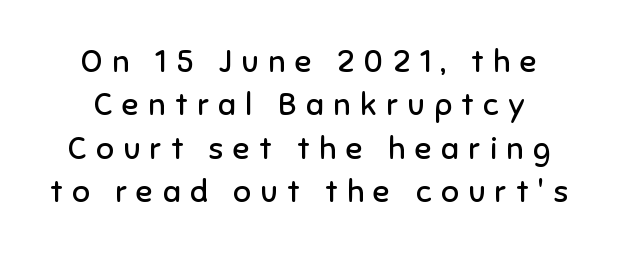
Is there much room between lines? A standard amount, neither cramped nor airy. Stem width sits at or under what a default text font uses. Observe the wide spacing: letters keep a clear distance from each other. Nothing sits at the stroke ends, so this counts as sans-serif. Proportional: the letters do not fall into vertical columns. Ordinary non-slanted type is in use.
